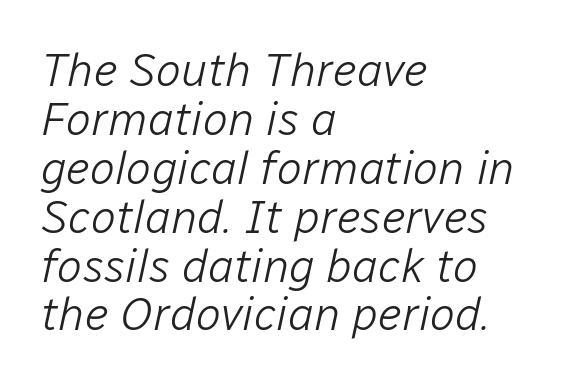
The image shows 47 px light type, italic (leaning right); set left-aligned, tight line spacing (1.04x), normal letter spacing, not underlined; low stroke contrast and a medium x-height.
